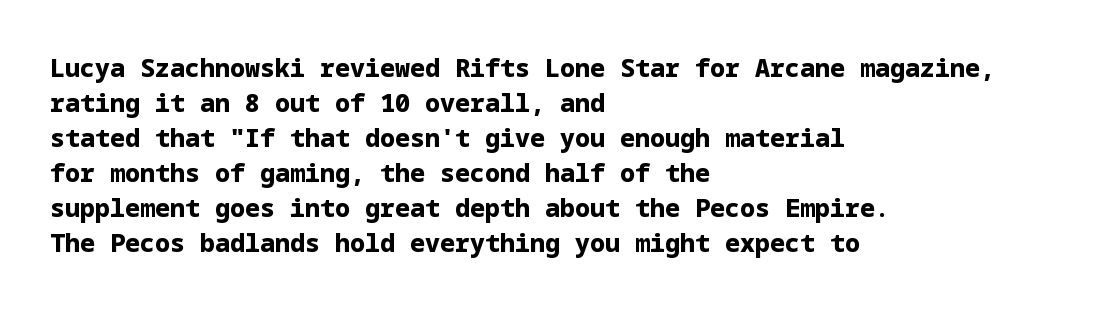
The image shows 25 px bold type, upright; set left-aligned, normal line spacing (1.4x), normal letter spacing, not underlined.
